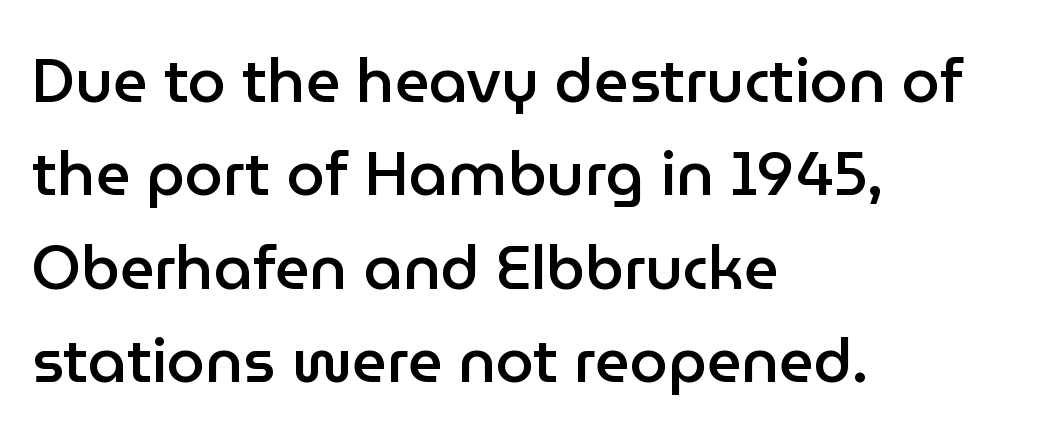
Q: Is the text bold? A: Semi-bold.
Q: Is the text italic (slanted)? A: No, it is upright.
Q: Is the typeface a serif or a sans-serif typeface? A: Sans-serif.
Q: Is the text underlined? A: No.
Q: How is the paragraph aligned? A: Left-aligned.
Q: Is the spacing between letters normal or unusually wide? A: Normal.
Q: Is the spacing between lines tight, normal or loose? A: Normal.
Q: Width (condensed, normal, or wide)? A: Normal.
Q: Stroke contrast? A: Low.
Q: x-height? A: Medium.
Q: Monospaced? A: No.
